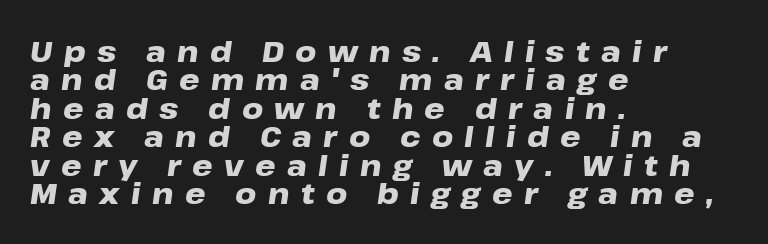
Q: Is the text bold? A: Yes.
Q: Is the text italic (slanted)? A: Yes, it leans right by about 8 degrees.
Q: Is the text underlined? A: No.
Q: How is the paragraph aligned? A: Left-aligned.
Q: Is the spacing between letters normal or unusually wide? A: Unusually wide.
Q: Is the spacing between lines tight, normal or loose? A: Tight.
Q: Width (condensed, normal, or wide)? A: Wide.
Q: Stroke contrast? A: Low.
Q: x-height? A: Medium.
Q: Monospaced? A: No.
